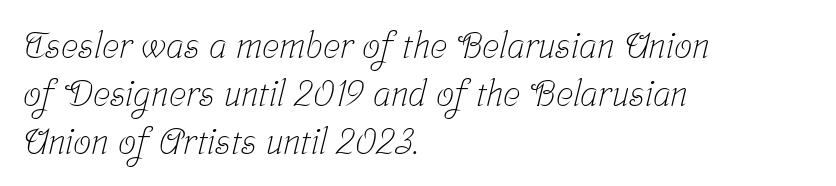
Q: Is the text bold? A: No.
Q: Is the typeface a serif or a sans-serif typeface? A: Serif.
Q: Is the text underlined? A: No.
Q: How is the paragraph aligned? A: Left-aligned.
Q: Is the spacing between letters normal or unusually wide? A: Normal.
Q: Is the spacing between lines tight, normal or loose? A: Normal.
Q: Width (condensed, normal, or wide)? A: Condensed.
Q: Stroke contrast? A: Low.
Q: x-height? A: Medium.
Q: Monospaced? A: No.
